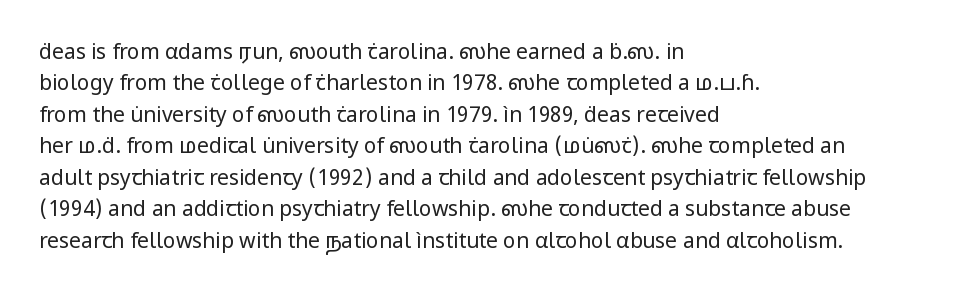
Q: Is the text bold? A: No.
Q: Is the text italic (slanted)? A: No, it is upright.
Q: Is the text underlined? A: No.
Q: How is the paragraph aligned? A: Left-aligned.
Q: Is the spacing between letters normal or unusually wide? A: Normal.
Q: Is the spacing between lines tight, normal or loose? A: Normal.
